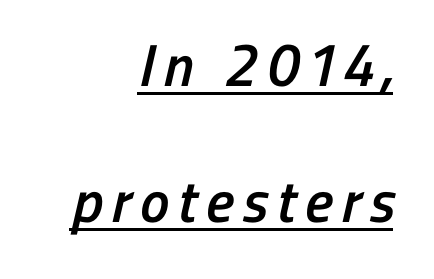
Is this a sans? Yes — the strokes have no serifs. The lines are quadded right. Interline gaps are noticeably wide in this sample. Does a line run under the words? Yes, clearly. The passage shown is typed in a proportional face where columns would drift.
